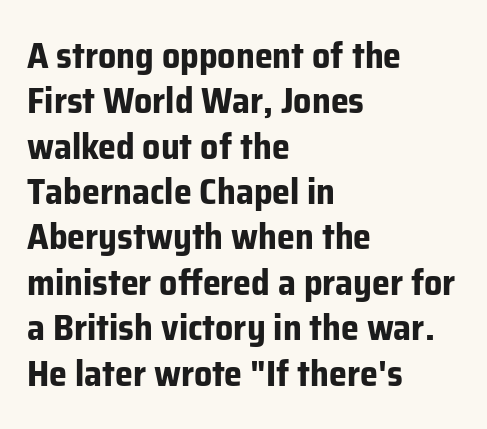
Q: Is the text bold? A: Yes.
Q: Is the text italic (slanted)? A: No, it is upright.
Q: Is the typeface a serif or a sans-serif typeface? A: Sans-serif.
Q: Is the text underlined? A: No.
Q: How is the paragraph aligned? A: Left-aligned.
Q: Is the spacing between letters normal or unusually wide? A: Normal.
Q: Is the spacing between lines tight, normal or loose? A: Normal.
Q: Width (condensed, normal, or wide)? A: Normal.
Q: Stroke contrast? A: Low.
Q: x-height? A: Medium.
Q: Monospaced? A: No.
